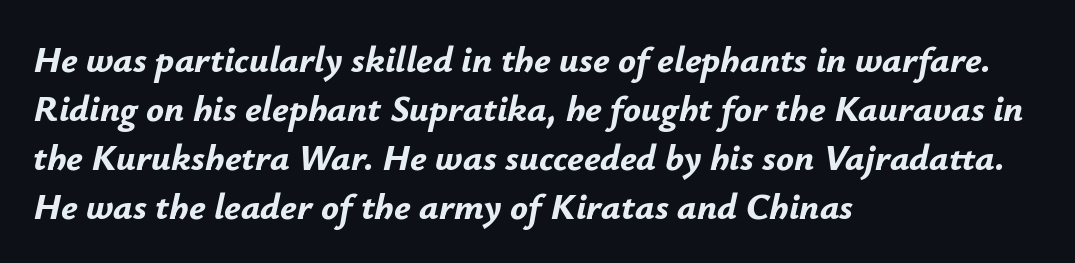
The image shows 37 px bold type, italic (leaning right); set left-aligned, normal line spacing (1.32x), normal letter spacing, not underlined; low stroke contrast and a small x-height.
